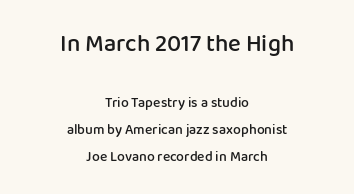
The image shows 24 px text type, upright; set centered, loose line spacing (1.91x), normal letter spacing, not underlined; the first (top) block is 1.71x larger.
